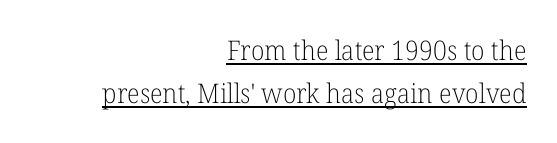
{"italic": "no", "bold": "no", "underline": "yes", "align": "right", "line_spacing": "normal", "line_spacing_ratio": 1.6, "letter_spacing": "normal", "letter_spacing_em": 0.0, "glyph_px": 27}
